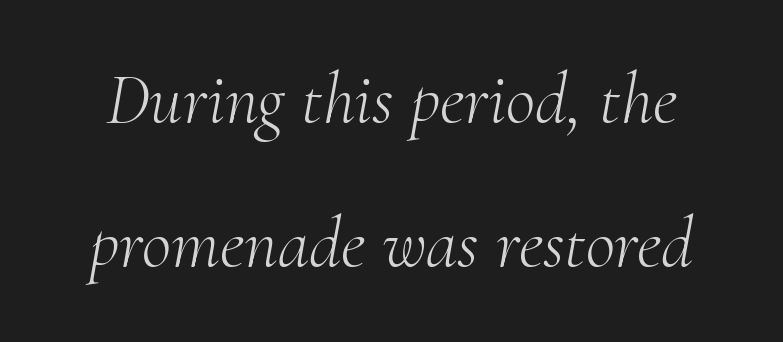
The zone under the glyphs is completely vacant. The tracking reads as untouched default to a designer's eye. The face used here is seriffed, in the tradition of book romans. Looks like regular typesetting: each glyph gets only the width it needs.
